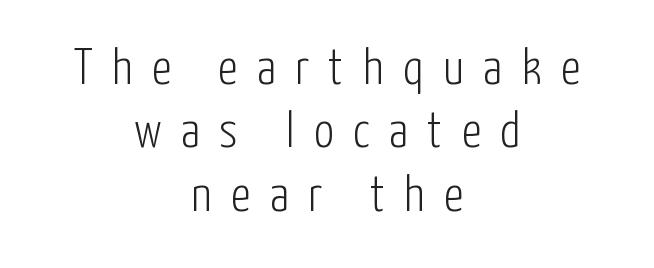
{"serif": "no", "italic": "no", "bold": "no", "weight": "light", "width": "condensed", "stroke_contrast": "low", "x_height": "medium", "monospaced": "no", "underline": "no", "align": "center", "line_spacing": "normal", "line_spacing_ratio": 1.27, "letter_spacing": "wide", "letter_spacing_em": 0.39, "glyph_px": 50}
